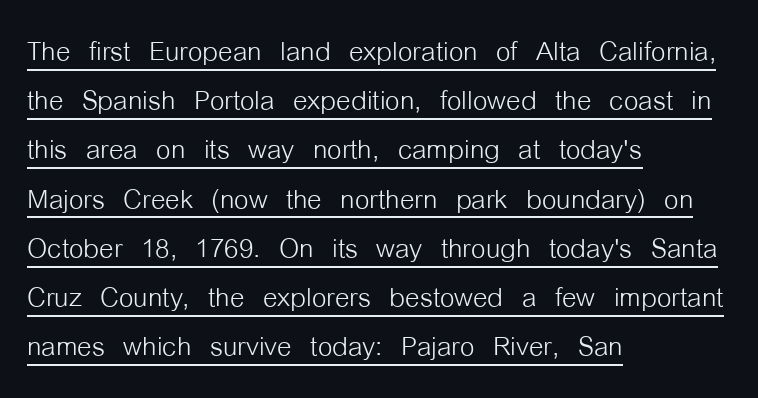
{"serif": "no", "italic": "no", "bold": "no", "weight": "light", "width": "condensed", "stroke_contrast": "low", "x_height": "medium", "monospaced": "no", "underline": "yes", "align": "left", "line_spacing": "normal", "line_spacing_ratio": 1.33, "letter_spacing": "normal", "letter_spacing_em": 0.0, "glyph_px": 37}
